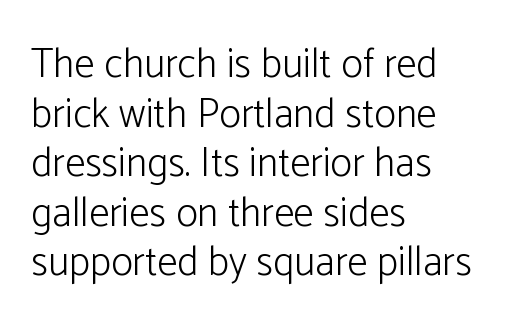
{"serif": "no", "italic": "no", "bold": "no", "weight": "light", "width": "normal", "stroke_contrast": "low", "x_height": "medium", "monospaced": "no", "underline": "no", "align": "left", "line_spacing_ratio": 1.21, "letter_spacing": "normal", "letter_spacing_em": 0.0, "glyph_px": 41}
